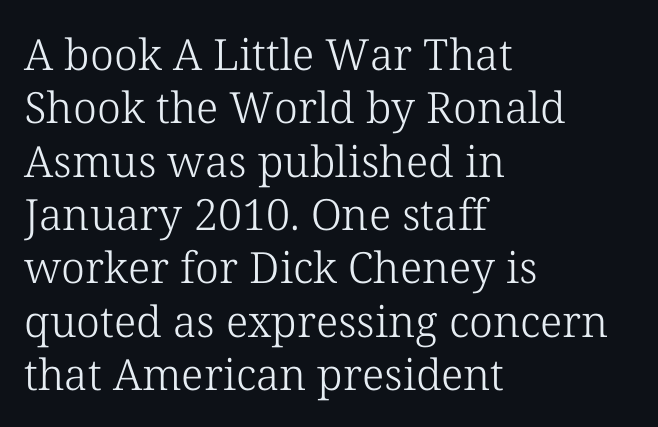
{"serif": "yes", "italic": "no", "bold": "no", "weight": "light", "width": "normal", "stroke_contrast": "low", "x_height": "medium", "monospaced": "no", "underline": "no", "align": "left", "line_spacing_ratio": 1.24, "letter_spacing": "normal", "letter_spacing_em": 0.0, "glyph_px": 43}
